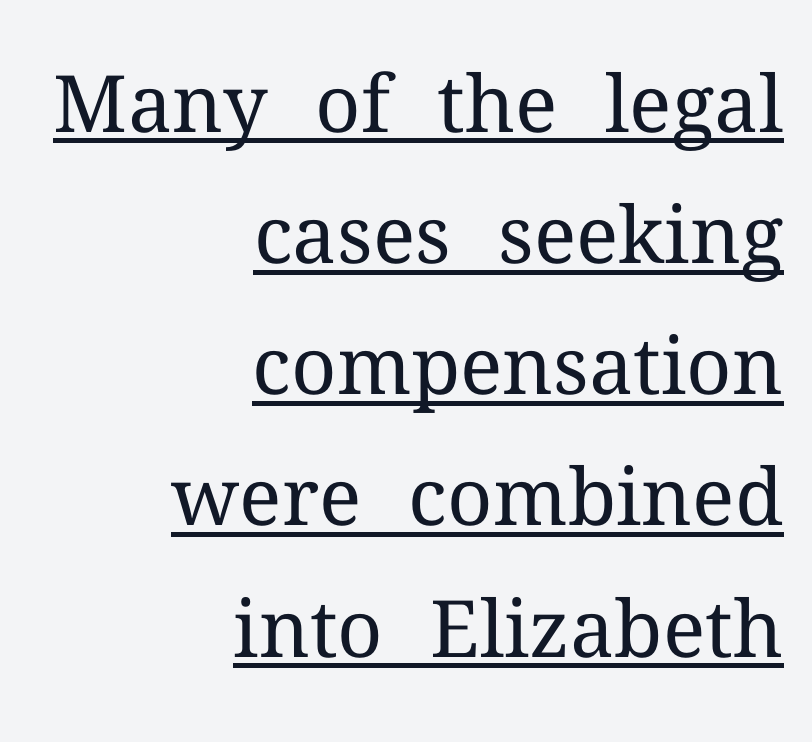
Q: Is the text bold? A: No.
Q: Is the text italic (slanted)? A: No, it is upright.
Q: Is the typeface a serif or a sans-serif typeface? A: Serif.
Q: Is the text underlined? A: Yes.
Q: How is the paragraph aligned? A: Right-aligned.
Q: Is the spacing between letters normal or unusually wide? A: Normal.
Q: Is the spacing between lines tight, normal or loose? A: Normal.
Q: Width (condensed, normal, or wide)? A: Normal.
Q: Stroke contrast? A: Medium.
Q: x-height? A: Medium.
Q: Monospaced? A: No.
